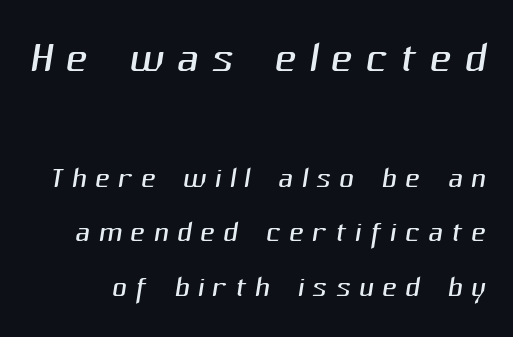
This reads as an unemphasized weight, regular at the heaviest. Vertically, the passage feels balanced, rows spaced as you'd expect. This sample uses a sans-serif face. Note the varied advance widths — an 'i' is clearly narrower than an 'm'. Type without underlining.
